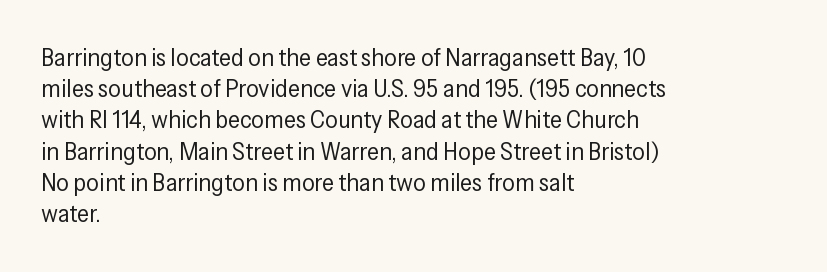
Spacing between characters is what you'd get straight out of the box. Ordinary non-slanted type is in use. The compositor pushed each line to the left boundary. Rows of type keep a routine distance in the vertical direction.
